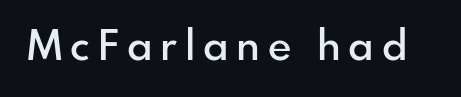
{"serif": "no", "italic": "no", "bold": "semi", "weight": "semibold", "width": "normal", "stroke_contrast": "low", "x_height": "small", "monospaced": "no", "underline": "no", "glyph_px": 41}
